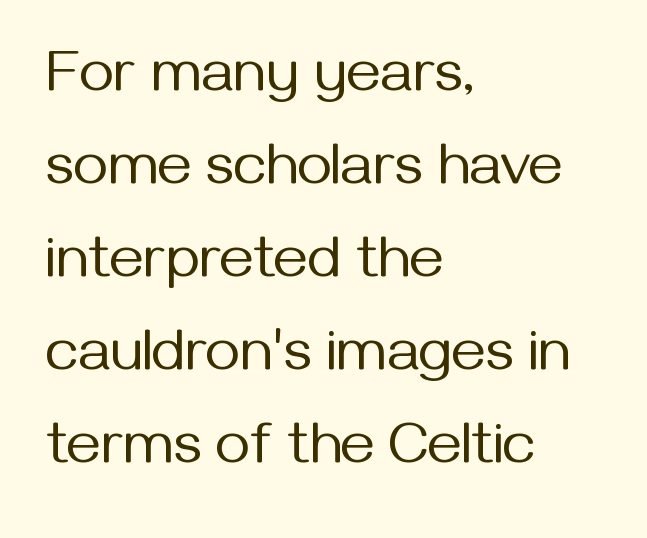
The image shows 60 px regular-weight sans-serif type, upright; set left-aligned, normal line spacing (1.55x), normal letter spacing, not underlined; medium stroke contrast and a medium x-height.
